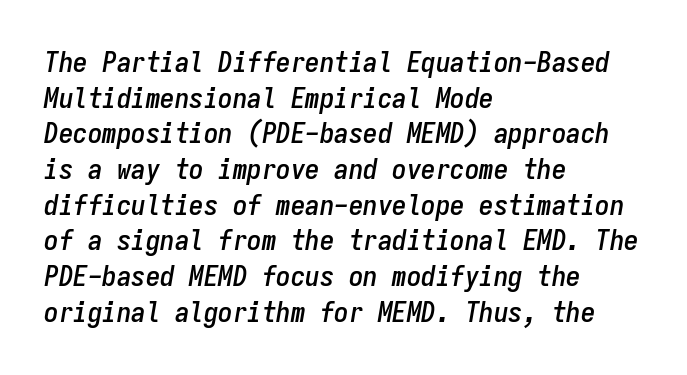
The image shows 29 px condensed type, italic (leaning right), monospaced; set left-aligned, line spacing 1.23x, normal letter spacing, not underlined; low stroke contrast and a medium x-height.
